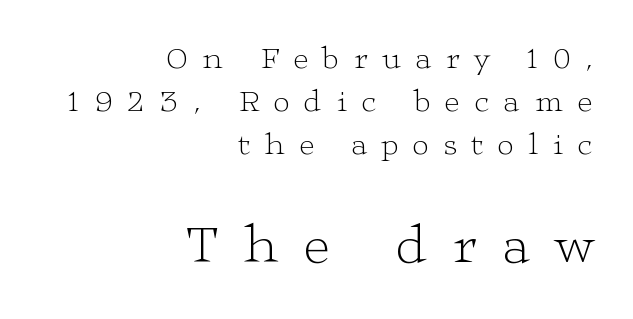
{"serif": "yes", "italic": "no", "bold": "no", "weight": "light", "width": "wide", "stroke_contrast": "low", "x_height": "medium", "monospaced": "no", "underline": "no", "align": "right", "line_spacing": "normal", "line_spacing_ratio": 1.34, "letter_spacing": "wide", "letter_spacing_em": 0.46, "larger_block": "second", "size_ratio": 1.75, "glyph_px": 56}
